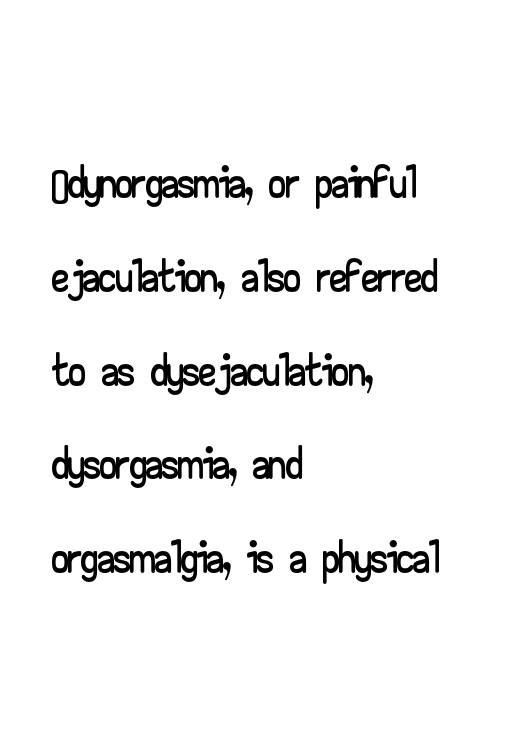
Q: Is the text italic (slanted)? A: No, it is upright.
Q: Is the typeface a serif or a sans-serif typeface? A: Sans-serif.
Q: Is the text underlined? A: No.
Q: How is the paragraph aligned? A: Left-aligned.
Q: Is the spacing between letters normal or unusually wide? A: Normal.
Q: Is the spacing between lines tight, normal or loose? A: Normal.
Q: Width (condensed, normal, or wide)? A: Wide.
Q: Stroke contrast? A: Low.
Q: x-height? A: Small.
Q: Monospaced? A: No.
